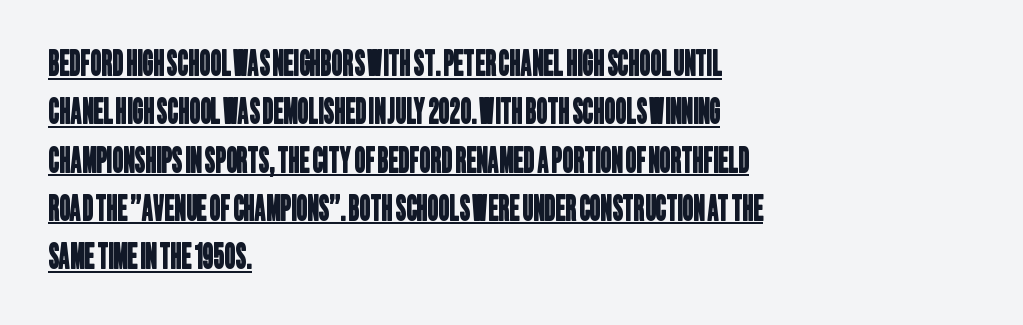
Every row of glyphs begins at an identical x-position on the left. What decoration does the sample have? An underline. In terms of letterform style, serifs are entirely absent. Think of a printed novel: that variable character pitch is what you see here.
